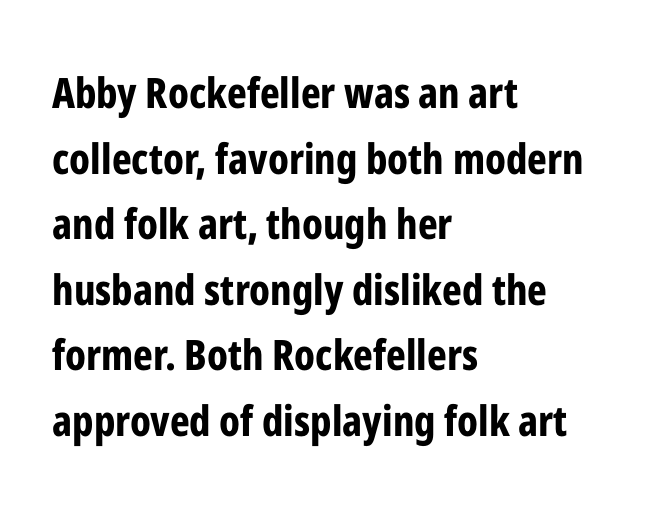
The image shows 42 px bold, condensed sans-serif type, upright; set left-aligned, normal line spacing (1.56x), normal letter spacing, not underlined; low stroke contrast and a medium x-height.
